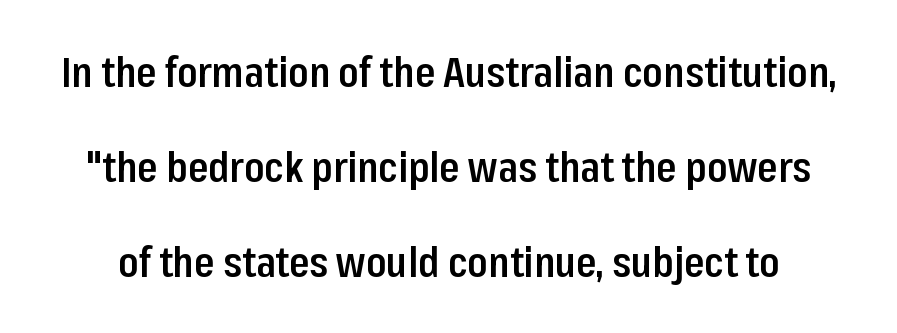
Q: Is the text bold? A: Semi-bold.
Q: Is the text italic (slanted)? A: No, it is upright.
Q: Is the typeface a serif or a sans-serif typeface? A: Sans-serif.
Q: Is the text underlined? A: No.
Q: Is the spacing between letters normal or unusually wide? A: Normal.
Q: Is the spacing between lines tight, normal or loose? A: Loose.
Q: Width (condensed, normal, or wide)? A: Condensed.
Q: Stroke contrast? A: Low.
Q: x-height? A: Medium.
Q: Monospaced? A: No.
